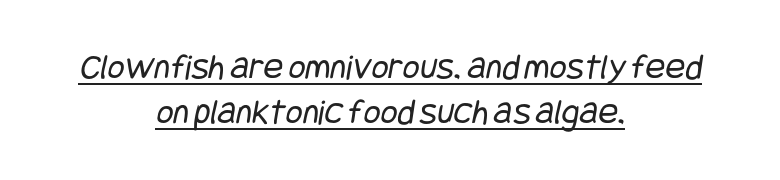
{"serif": "no", "bold": "no", "weight": "regular", "width": "condensed", "stroke_contrast": "low", "x_height": "large", "underline": "yes", "align": "center", "line_spacing_ratio": 1.22, "letter_spacing": "normal", "letter_spacing_em": 0.0, "glyph_px": 37}
